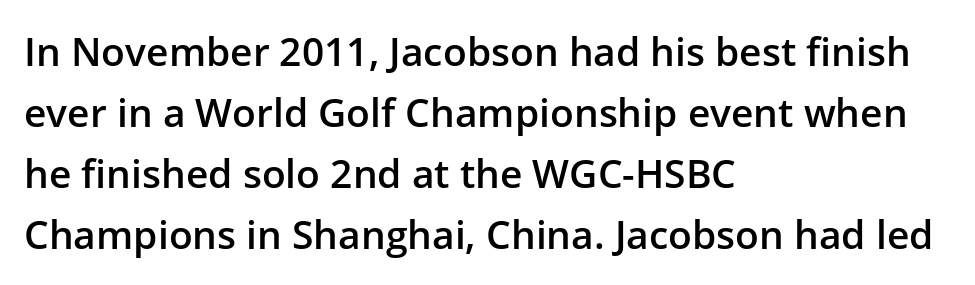
Standard letterfit; no display-style spreading of the glyphs. If you drew a line through each stem, it would be perfectly vertical. Does the type have serifs? No, each stem ends abruptly. This rendering features lettering with no underline.
